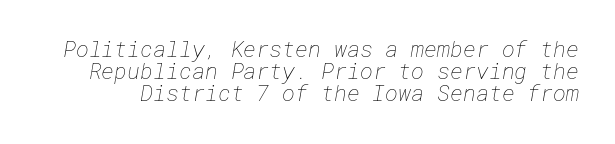
{"bold": "no", "underline": "no", "line_spacing": "tight", "line_spacing_ratio": 1.01, "letter_spacing": "normal", "letter_spacing_em": 0.0, "glyph_px": 22}
